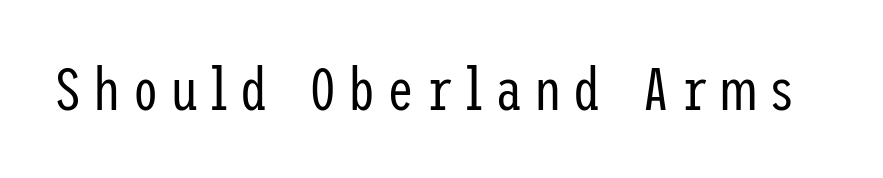
The image shows 61 px regular-weight, condensed sans-serif type, upright; set not underlined; low stroke contrast and a medium x-height.
